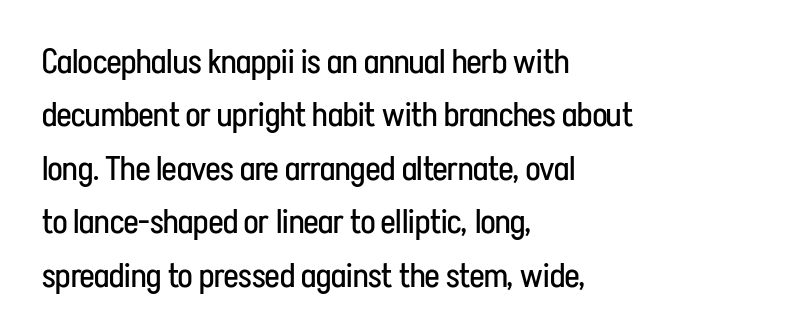
The horizontal fit of the characters is conventional and even. No chunkiness to these letters — they're not bold. Note the varied advance widths — an 'i' is clearly narrower than an 'm'. Teacher's note: observe the even left margin — that is flush-left alignment. Bare-footed words on every line. Horizontal bands of white between lines are of average thickness.
